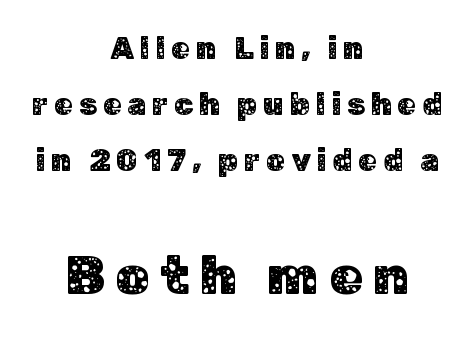
Underlining? Definitely not there. A typesetter would mark this as roman, not italic. Compared with a flush-left layout, this one balances lines on the center instead. Does the type have serifs? No, each stem ends abruptly. Each letter keeps its own natural width here, so spacing adapts to shape. Scale increases going downward across the two blocks.
